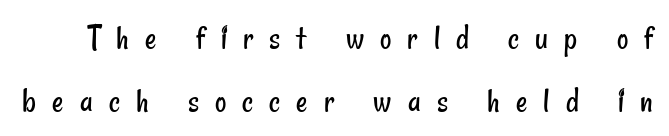
Each letter keeps its own natural width here, so spacing adapts to shape. Check under the words: just untouched page. Letterform terminals end flat and unadorned throughout the passage. The line texture is sparse and dotted thanks to wide tracking.
